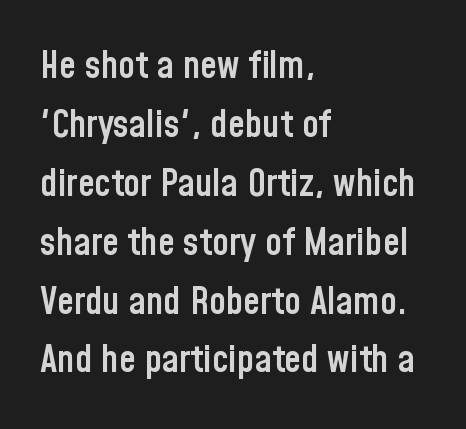
The image shows 38 px semibold, condensed sans-serif type, upright; set left-aligned, normal line spacing (1.55x), normal letter spacing, not underlined; low stroke contrast and a medium x-height.
